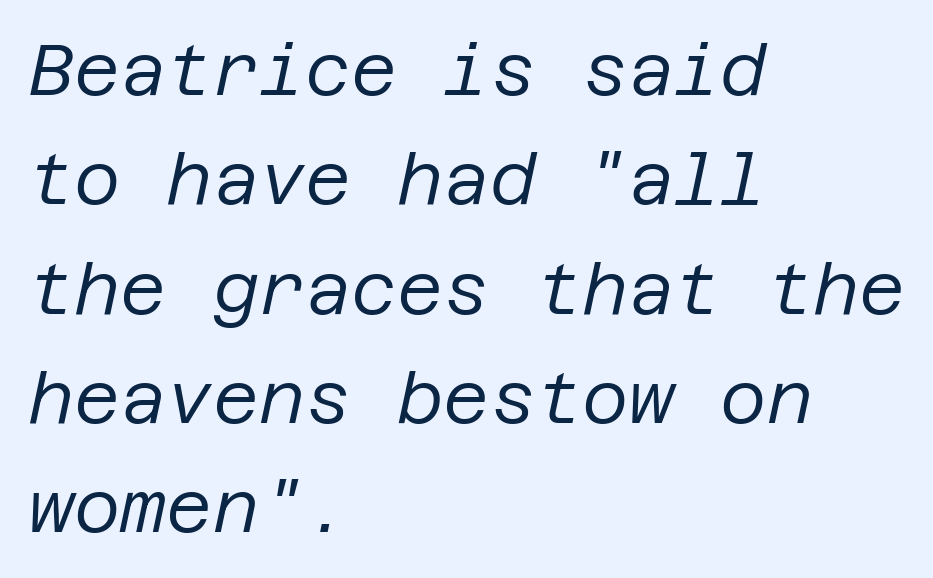
The image shows 71 px regular-weight type, italic (leaning right); set left-aligned, normal line spacing (1.54x), normal letter spacing, not underlined; low stroke contrast and a large x-height.
